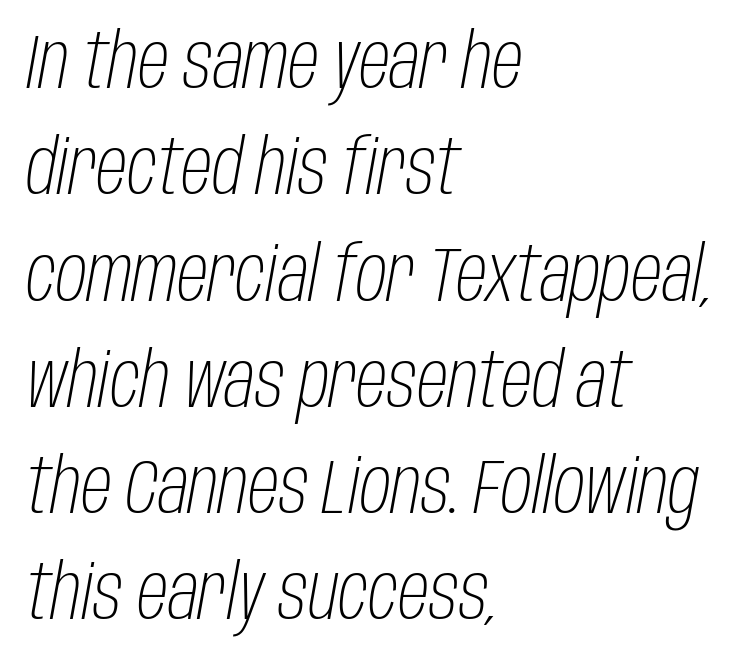
The image shows 77 px light, condensed type, italic (leaning right); set left-aligned, normal line spacing (1.38x), normal letter spacing, not underlined; low stroke contrast and a large x-height.
